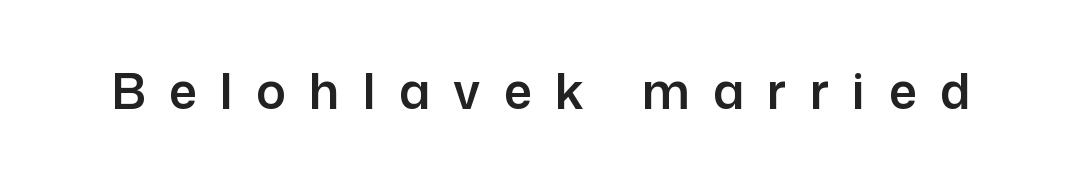
{"serif": "no", "italic": "no", "width": "normal", "stroke_contrast": "low", "x_height": "medium", "monospaced": "no", "underline": "no", "letter_spacing": "wide", "letter_spacing_em": 0.48, "glyph_px": 49}
